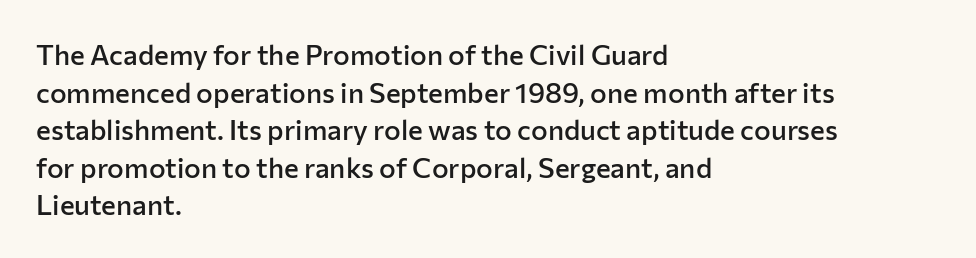
Q: Is the text bold? A: Semi-bold.
Q: Is the text italic (slanted)? A: No, it is upright.
Q: Is the typeface a serif or a sans-serif typeface? A: Sans-serif.
Q: Is the text underlined? A: No.
Q: How is the paragraph aligned? A: Left-aligned.
Q: Is the spacing between letters normal or unusually wide? A: Normal.
Q: Is the spacing between lines tight, normal or loose? A: Normal.
Q: Width (condensed, normal, or wide)? A: Normal.
Q: Stroke contrast? A: Low.
Q: x-height? A: Medium.
Q: Monospaced? A: No.
